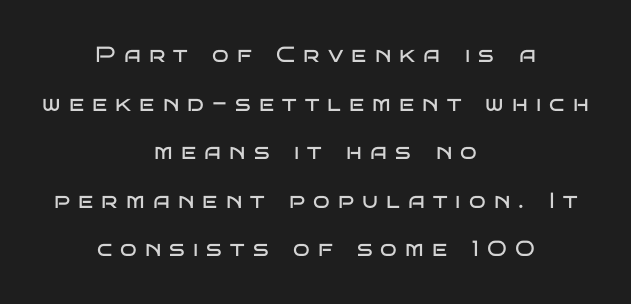
{"italic": "no", "bold": "no", "underline": "no", "align": "center", "line_spacing": "loose", "line_spacing_ratio": 2.21, "letter_spacing": "wide", "letter_spacing_em": 0.37, "glyph_px": 22}
